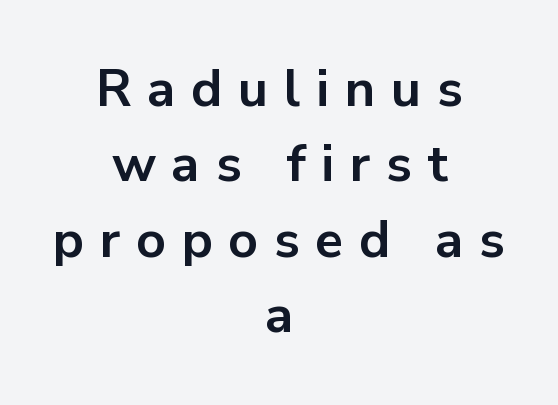
{"serif": "no", "italic": "no", "bold": "yes", "weight": "bold", "width": "normal", "stroke_contrast": "low", "x_height": "medium", "monospaced": "no", "underline": "no", "align": "center", "line_spacing": "normal", "line_spacing_ratio": 1.45, "letter_spacing": "wide", "letter_spacing_em": 0.3, "glyph_px": 52}
